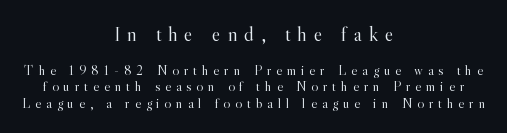
{"italic": "no", "bold": "no", "underline": "no", "align": "center", "line_spacing_ratio": 1.18, "letter_spacing": "wide", "letter_spacing_em": 0.36, "larger_block": "first", "size_ratio": 1.43, "glyph_px": 20}
